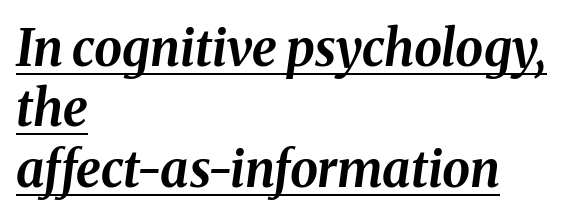
{"italic": "yes", "lean": "right", "slant_degrees": 8, "bold": "yes", "weight": "bold", "width": "normal", "stroke_contrast": "medium", "x_height": "medium", "monospaced": "no", "underline": "yes", "align": "left", "line_spacing_ratio": 1.21, "letter_spacing": "normal", "letter_spacing_em": 0.0, "glyph_px": 50}
